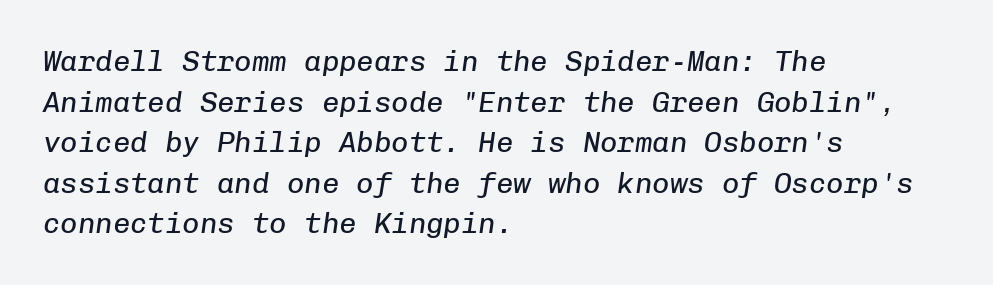
{"italic": "yes", "lean": "right", "slant_degrees": 8, "bold": "no", "weight": "regular", "width": "normal", "stroke_contrast": "low", "x_height": "medium", "monospaced": "yes", "underline": "no", "align": "left", "line_spacing": "normal", "line_spacing_ratio": 1.4, "letter_spacing": "normal", "letter_spacing_em": 0.0, "glyph_px": 29}
